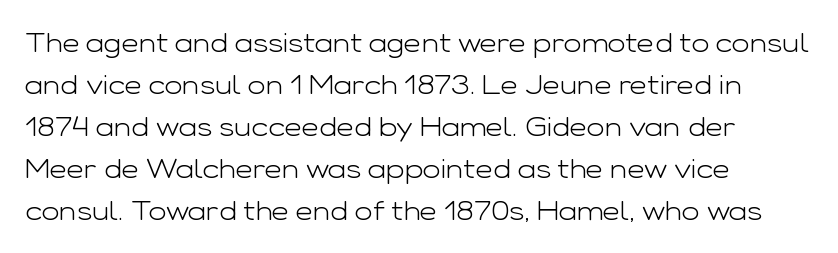
Q: Is the text bold? A: No.
Q: Is the text italic (slanted)? A: No, it is upright.
Q: Is the text underlined? A: No.
Q: How is the paragraph aligned? A: Left-aligned.
Q: Is the spacing between letters normal or unusually wide? A: Normal.
Q: Is the spacing between lines tight, normal or loose? A: Normal.
